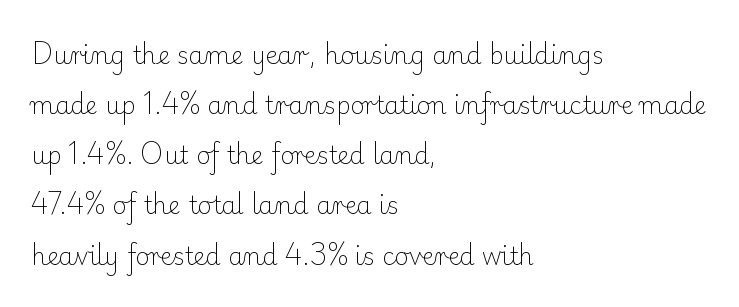
In terms of leading, this rendering errs on the spacious side. Unlike italic type, these characters show no tilt at all. Descenders are the only things crossing below the line. The horizontal fit of the characters is conventional and even. Unbolded letterforms with no extra heft. These lines stack with their left ends in a neat column.
